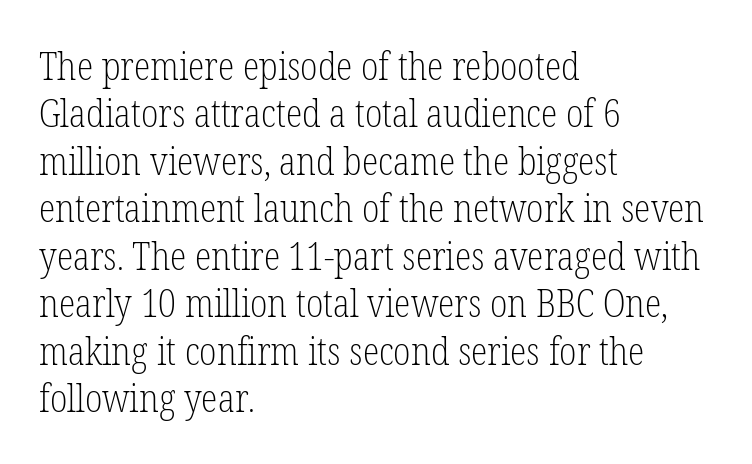
The image shows 38 px light, condensed serif type, upright; set left-aligned, normal line spacing (1.25x), normal letter spacing, not underlined; low stroke contrast and a medium x-height.
